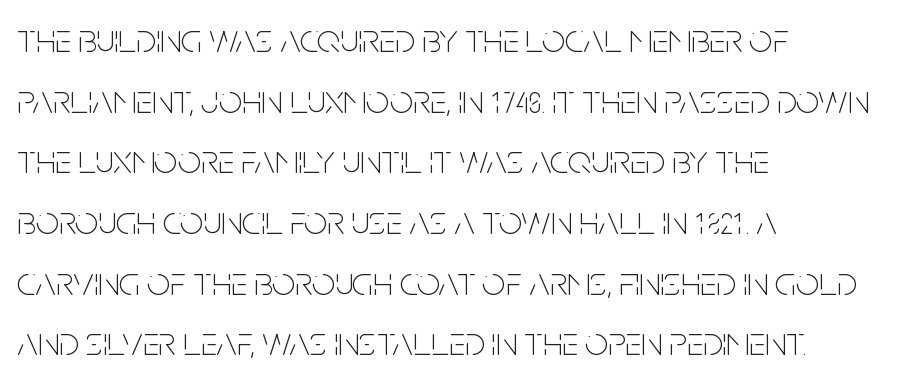
{"serif": "no", "italic": "no", "bold": "no", "weight": "thin", "width": "condensed", "stroke_contrast": "low", "x_height": "large", "monospaced": "no", "underline": "no", "align": "left", "line_spacing": "normal", "line_spacing_ratio": 1.48, "letter_spacing": "normal", "letter_spacing_em": 0.0, "glyph_px": 41}
